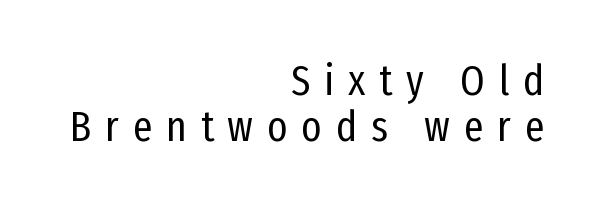
The image shows 43 px regular-weight, condensed sans-serif type, upright; set right-aligned, tight line spacing (1.07x), unusually wide letter spacing (+0.32 em), not underlined; low stroke contrast and a medium x-height.
